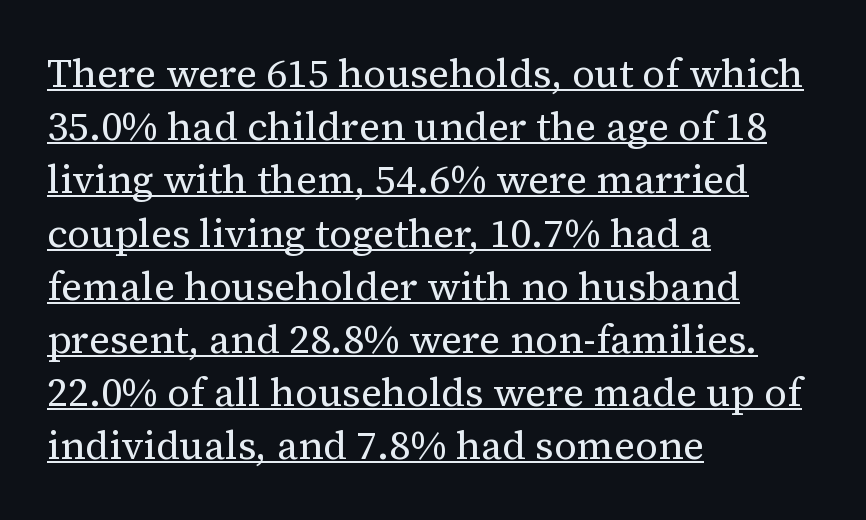
{"serif": "yes", "italic": "no", "bold": "no", "weight": "regular", "width": "normal", "stroke_contrast": "medium", "x_height": "medium", "monospaced": "no", "underline": "yes", "align": "left", "line_spacing": "normal", "line_spacing_ratio": 1.33, "letter_spacing": "normal", "letter_spacing_em": 0.0, "glyph_px": 40}
